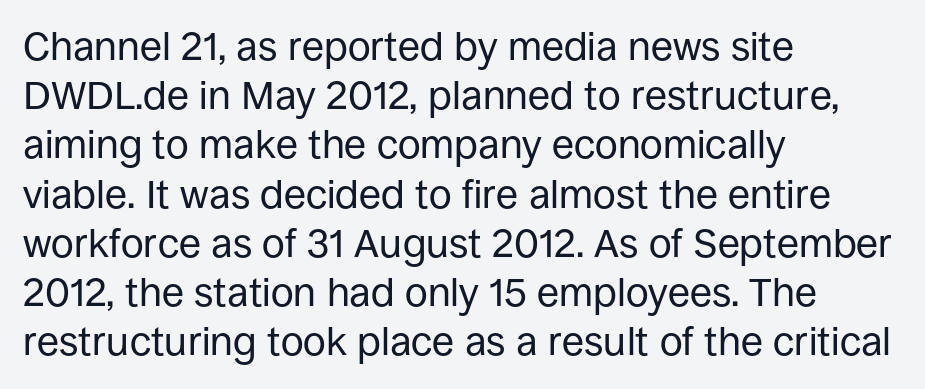
{"serif": "no", "italic": "no", "bold": "no", "weight": "regular", "width": "normal", "stroke_contrast": "low", "x_height": "large", "monospaced": "no", "underline": "no", "align": "left", "line_spacing_ratio": 1.23, "letter_spacing": "normal", "letter_spacing_em": 0.0, "glyph_px": 40}
